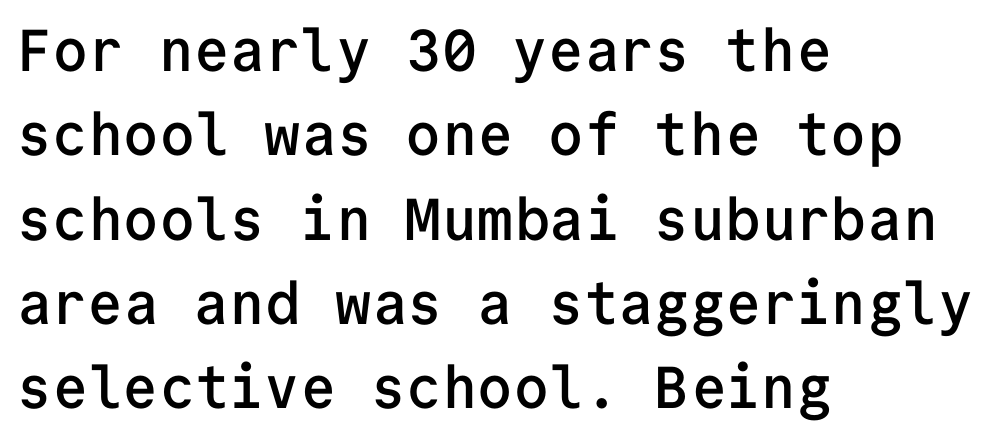
The image shows 59 px semibold sans-serif type, upright, monospaced; set left-aligned, normal line spacing (1.43x), normal letter spacing, not underlined; low stroke contrast and a medium x-height.
